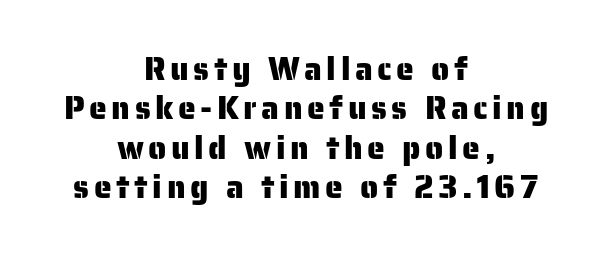
{"serif": "no", "italic": "no", "width": "normal", "stroke_contrast": "low", "x_height": "medium", "monospaced": "no", "underline": "no", "align": "center", "line_spacing_ratio": 1.23, "glyph_px": 32}
